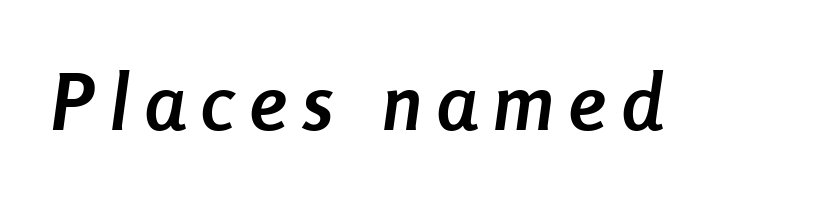
Varying glyph widths throughout — classic text-font behaviour. A clean baseline with only descenders dipping below it. Slant detected: the letters are inclined. Weight: bold.
